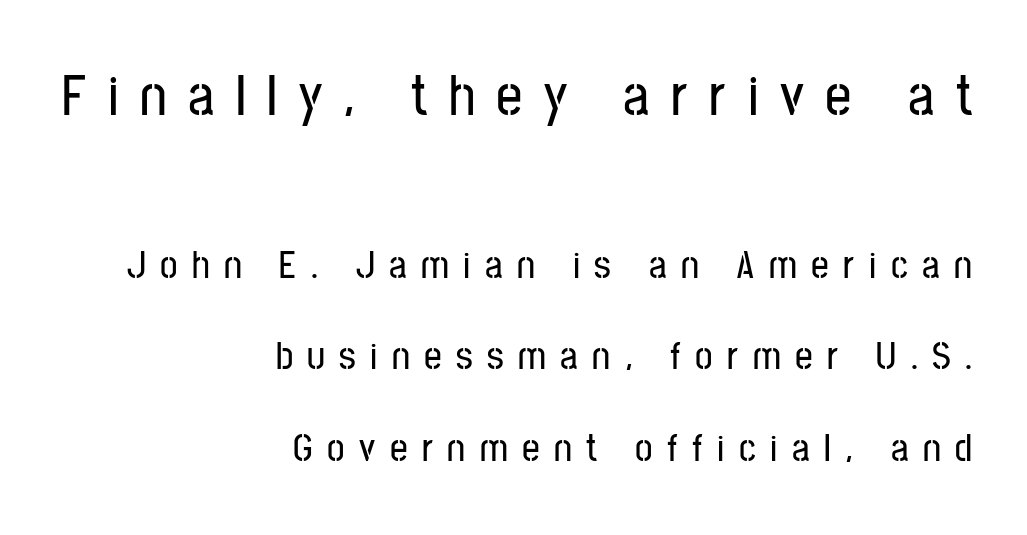
The typesetter chose a ragged-left arrangement here. Varying glyph widths throughout — classic text-font behaviour. Typesetter's note — upper block bumped up in size, lower block left smaller. The rendering uses a large line-height, opening up the rows. The letters stand upright; this is a roman face. The string is rendered with underlining switched off.
